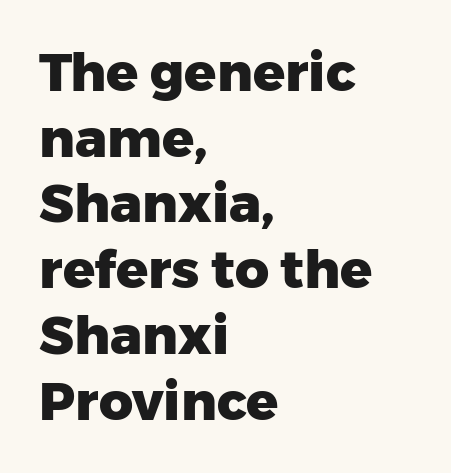
The image shows 53 px heavy sans-serif type, upright; set left-aligned, line spacing 1.24x, normal letter spacing, not underlined; low stroke contrast and a medium x-height.
